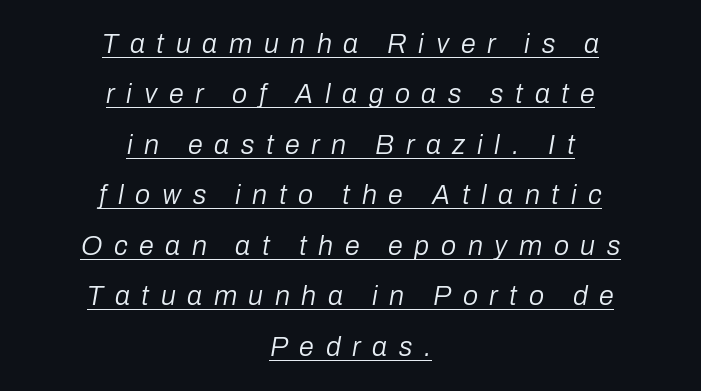
The image shows 27 px text type, italic (leaning right); set centered, line spacing 1.87x, unusually wide letter spacing (+0.43 em), underlined.
